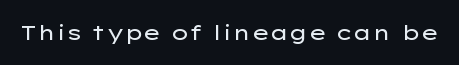
The image shows 21 px text type, upright; set normal letter spacing, not underlined.
